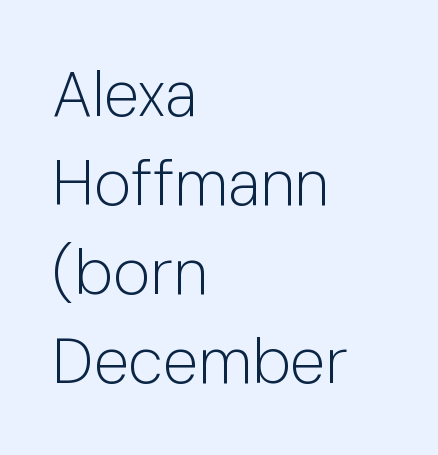
The letters carry no serifs — their stems end cleanly without finishing strokes. The strip under each line holds only bare page. Visually the block forms a straight wall on the left and a jagged coastline on the right. Heft: none added — not bold.
